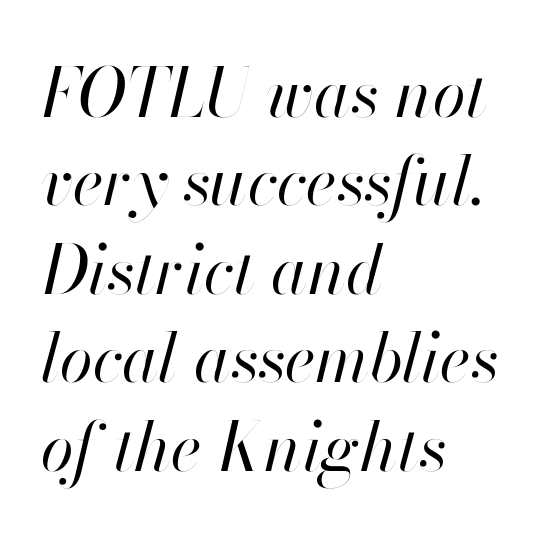
Q: Is the text bold? A: No.
Q: Is the text italic (slanted)? A: Yes, it leans right by about 13 degrees.
Q: Is the text underlined? A: No.
Q: How is the paragraph aligned? A: Left-aligned.
Q: Is the spacing between letters normal or unusually wide? A: Normal.
Q: Is the spacing between lines tight, normal or loose? A: Normal.
Q: Width (condensed, normal, or wide)? A: Normal.
Q: Stroke contrast? A: High.
Q: x-height? A: Small.
Q: Monospaced? A: No.
